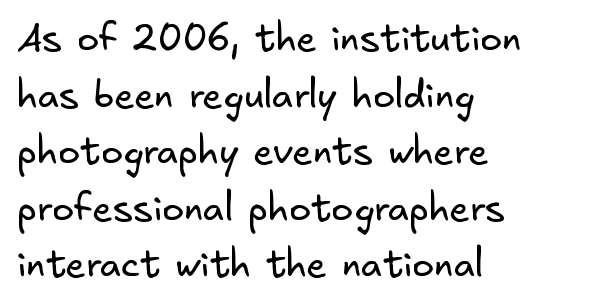
Q: Is the text bold? A: No.
Q: Is the typeface a serif or a sans-serif typeface? A: Sans-serif.
Q: Is the text underlined? A: No.
Q: How is the paragraph aligned? A: Left-aligned.
Q: Is the spacing between letters normal or unusually wide? A: Normal.
Q: Is the spacing between lines tight, normal or loose? A: Normal.
Q: Width (condensed, normal, or wide)? A: Normal.
Q: Stroke contrast? A: Low.
Q: x-height? A: Small.
